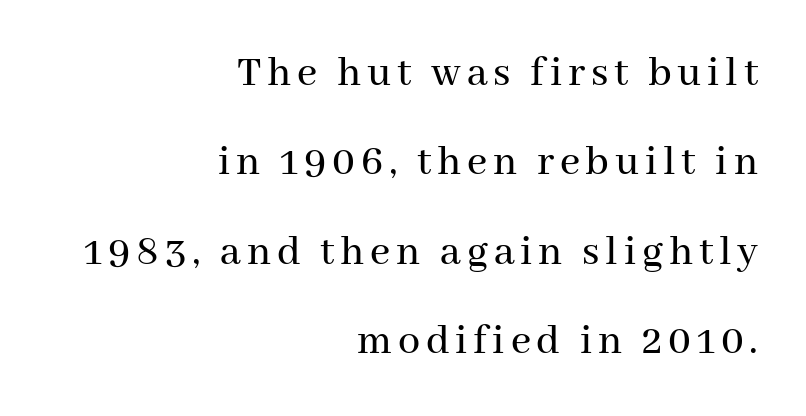
{"serif": "yes", "italic": "no", "width": "normal", "stroke_contrast": "medium", "x_height": "medium", "monospaced": "no", "underline": "no", "align": "right", "line_spacing": "loose", "line_spacing_ratio": 2.03, "glyph_px": 44}
